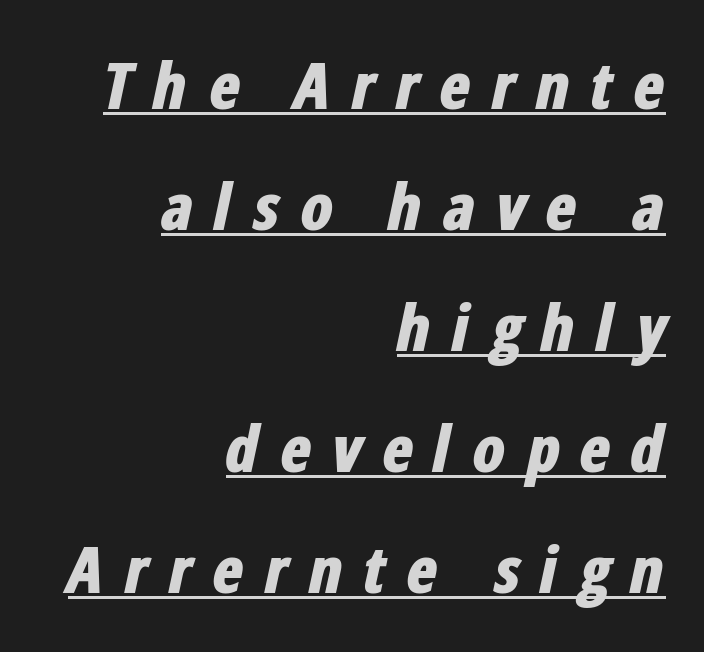
{"italic": "yes", "lean": "right", "slant_degrees": 12, "bold": "yes", "weight": "bold", "width": "condensed", "stroke_contrast": "low", "x_height": "medium", "monospaced": "no", "underline": "yes", "align": "right", "line_spacing_ratio": 1.86, "letter_spacing": "wide", "letter_spacing_em": 0.3, "glyph_px": 65}
